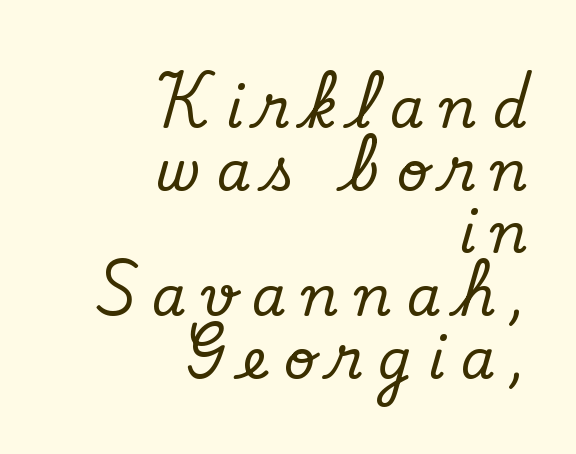
The image shows 55 px serif type; set right-aligned, tight line spacing (1.14x), unusually wide letter spacing (+0.29 em), not underlined; low stroke contrast and a small x-height.
